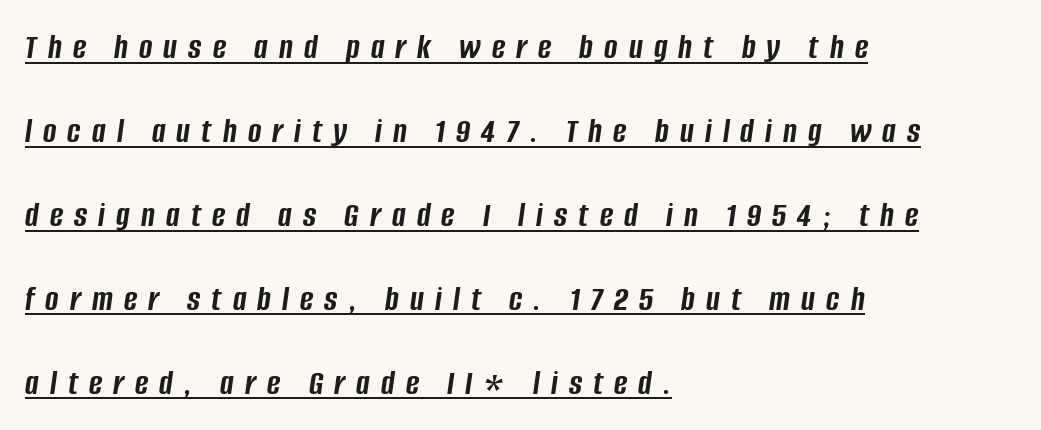
{"italic": "yes", "lean": "right", "slant_degrees": 8, "bold": "yes", "weight": "semibold", "width": "condensed", "stroke_contrast": "low", "x_height": "large", "monospaced": "no", "underline": "yes", "align": "left", "line_spacing": "loose", "line_spacing_ratio": 2.33, "letter_spacing": "wide", "letter_spacing_em": 0.31, "glyph_px": 36}
